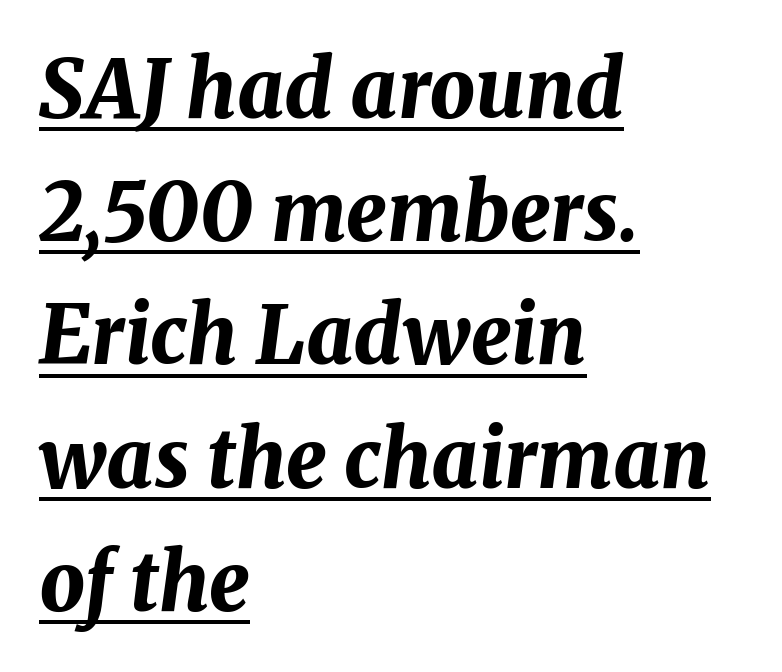
Q: Is the text bold? A: Yes.
Q: Is the text italic (slanted)? A: Yes, it leans right by about 8 degrees.
Q: Is the text underlined? A: Yes.
Q: How is the paragraph aligned? A: Left-aligned.
Q: Is the spacing between letters normal or unusually wide? A: Normal.
Q: Is the spacing between lines tight, normal or loose? A: Normal.
Q: Width (condensed, normal, or wide)? A: Normal.
Q: Stroke contrast? A: Medium.
Q: x-height? A: Medium.
Q: Monospaced? A: No.
